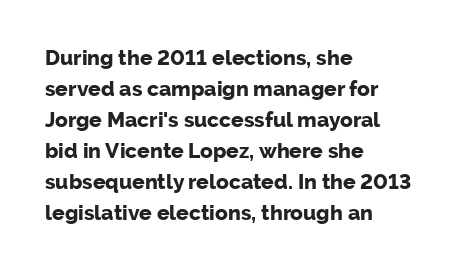
{"italic": "no", "bold": "yes", "underline": "no", "align": "left", "line_spacing": "normal", "line_spacing_ratio": 1.48, "letter_spacing": "normal", "letter_spacing_em": 0.0, "glyph_px": 21}
